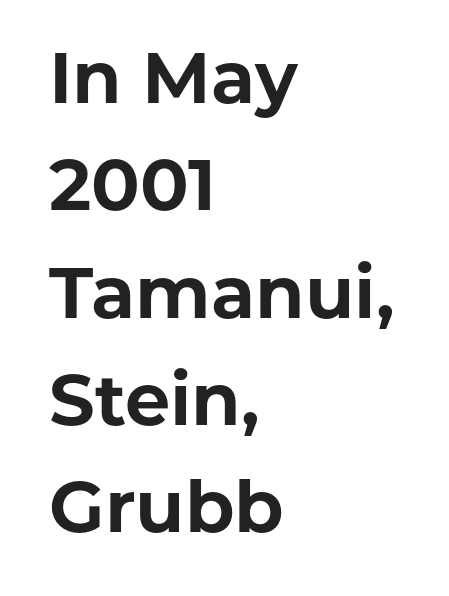
{"serif": "no", "italic": "no", "bold": "yes", "weight": "bold", "width": "normal", "stroke_contrast": "low", "x_height": "medium", "monospaced": "no", "underline": "no", "align": "left", "line_spacing": "normal", "line_spacing_ratio": 1.49, "letter_spacing": "normal", "letter_spacing_em": 0.0, "glyph_px": 72}
